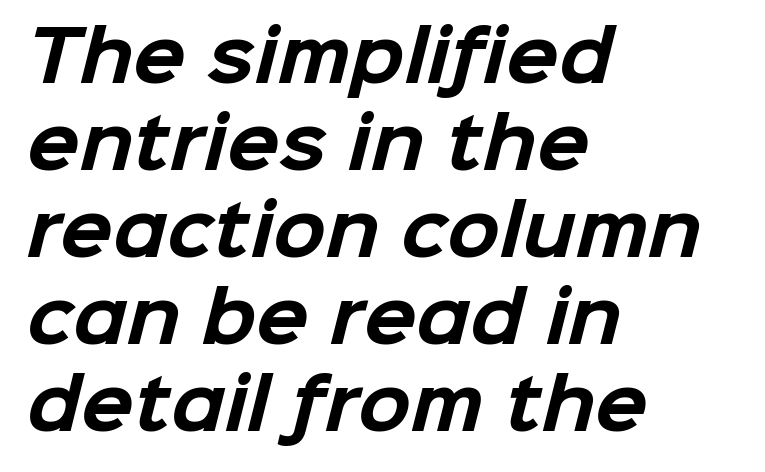
The image shows 69 px bold sans-serif type; set left-aligned, normal line spacing (1.26x), normal letter spacing, not underlined; low stroke contrast and a medium x-height.
